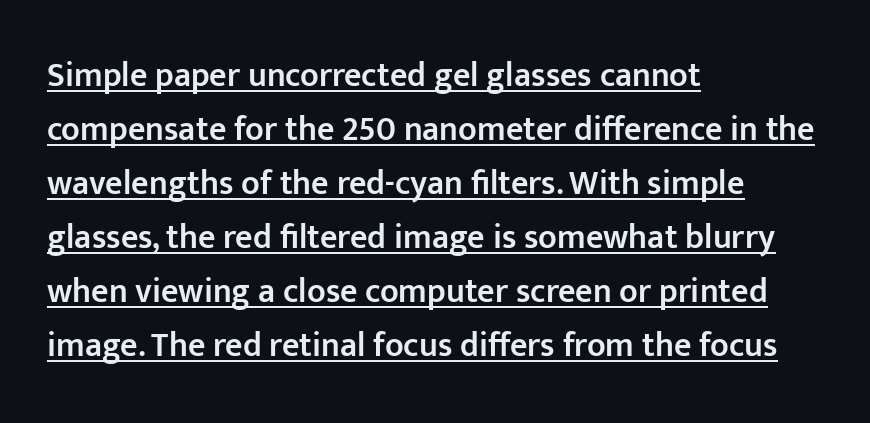
Has an underline been added? It has. Does the copy run flush right? No — it runs flush left. One glance says typical: line gaps are just what's usual. The letters stand upright; this is a roman face.
